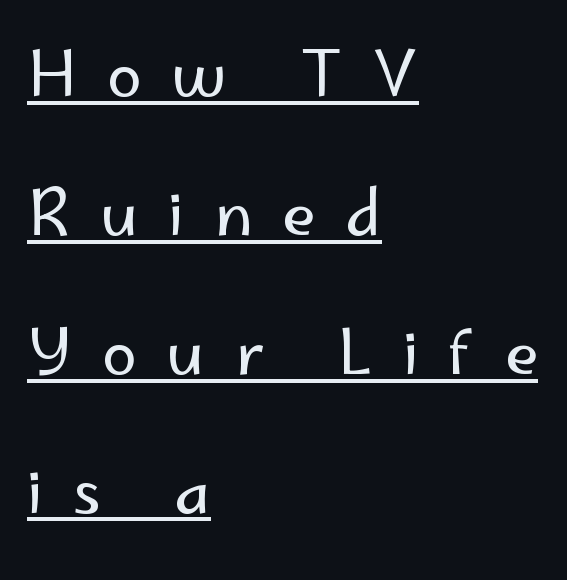
Baseline-to-baseline distance is far greater than the letter height. Posture: vertical. Notice how a bar underscores the lettering throughout. A typesetter would call this proportional, since set widths differ per character.
